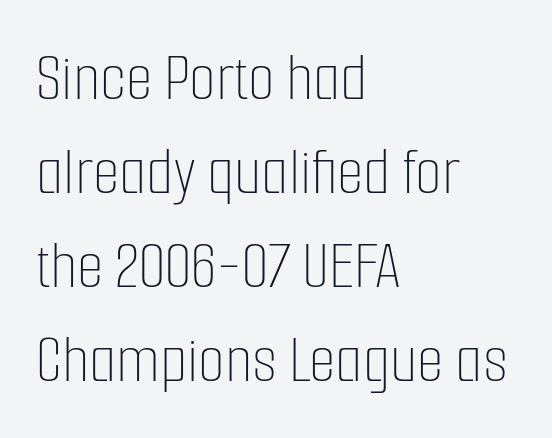
The face used here is proportionally spaced, like ordinary book or web type. Quick note: not italic, upright. The setting favours the left margin, as ordinary paragraphs usually do. Weight: regular or lighter. This block has exactly the height ordinary leading produces. Clear beneath every line of the passage.
